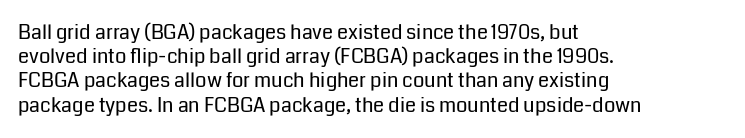
{"italic": "no", "bold": "no", "underline": "no", "align": "left", "line_spacing_ratio": 1.21, "letter_spacing": "normal", "letter_spacing_em": 0.0, "glyph_px": 20}
